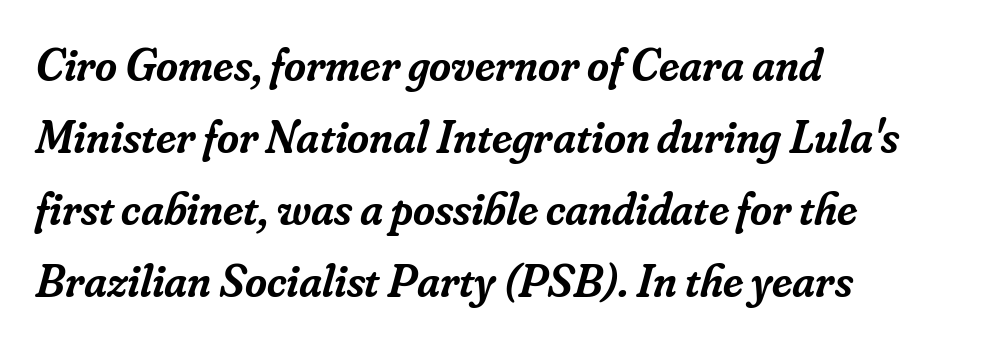
{"serif": "yes", "italic": "yes", "lean": "right", "slant_degrees": 16, "bold": "semi", "weight": "semibold", "width": "normal", "stroke_contrast": "low", "x_height": "small", "monospaced": "no", "underline": "no", "align": "left", "line_spacing": "normal", "line_spacing_ratio": 1.53, "letter_spacing": "normal", "letter_spacing_em": 0.0, "glyph_px": 47}
